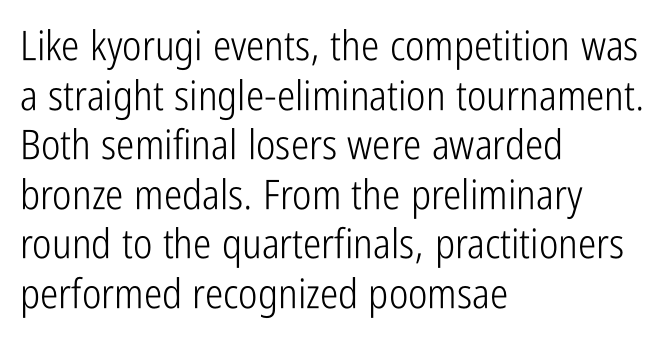
Students, note that the glyphs here touch the page at normal intervals. Note the varied advance widths — an 'i' is clearly narrower than an 'm'. Beneath every word, the page is bare. Does the copy run flush right? No — it runs flush left. Are there feet on the stems? There aren't — it's a sans.
